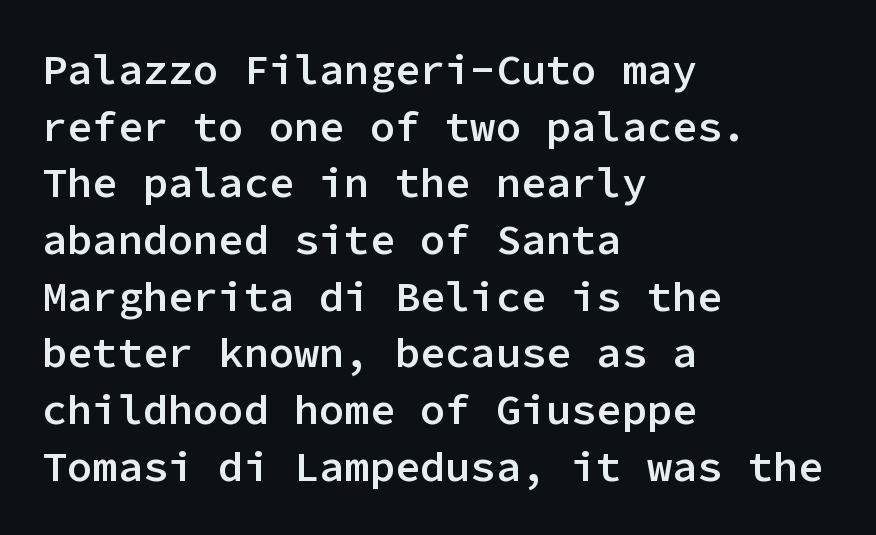
The letters are semibold — heavier than regular but short of a full bold. Reading down the column, the eye jumps a familiar distance to each next line. The rendering shows plain stroke endings on the letterforms — a sans-serif design. Horizontally, the lines are justified to the leading edge only. The passage shown is typed in a monospace face where columns stay perfectly aligned. The typography opts for an upright posture over an oblique one.
